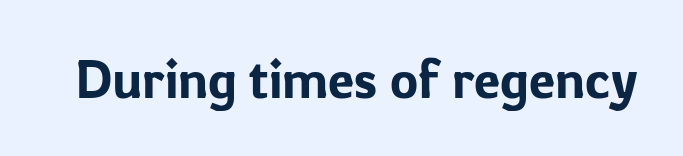
The image shows 53 px sans-serif type, upright; set normal letter spacing, not underlined; low stroke contrast and a medium x-height.
